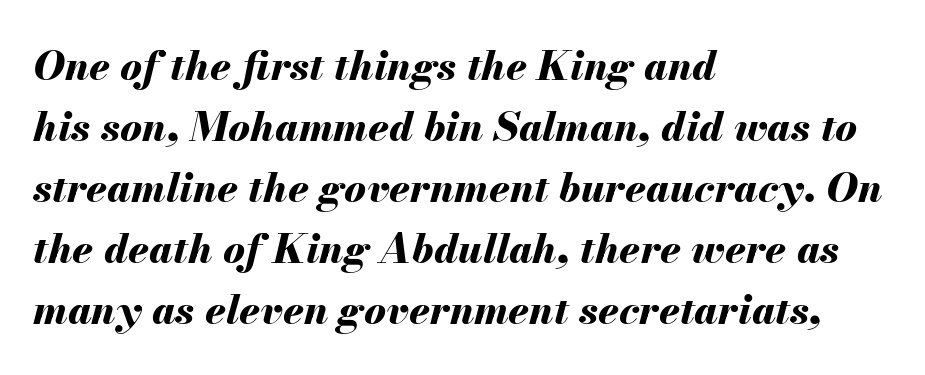
Q: Is the text bold? A: Yes.
Q: Is the text italic (slanted)? A: Yes, it leans right by about 13 degrees.
Q: Is the text underlined? A: No.
Q: How is the paragraph aligned? A: Left-aligned.
Q: Is the spacing between letters normal or unusually wide? A: Normal.
Q: Is the spacing between lines tight, normal or loose? A: Normal.
Q: Width (condensed, normal, or wide)? A: Normal.
Q: Stroke contrast? A: Medium.
Q: x-height? A: Small.
Q: Monospaced? A: No.
